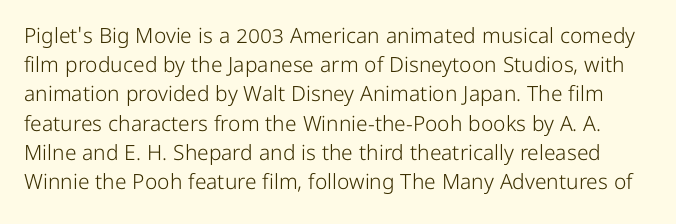
Q: Is the text bold? A: No.
Q: Is the text italic (slanted)? A: No, it is upright.
Q: Is the text underlined? A: No.
Q: Is the spacing between letters normal or unusually wide? A: Normal.
Q: Is the spacing between lines tight, normal or loose? A: Normal.
